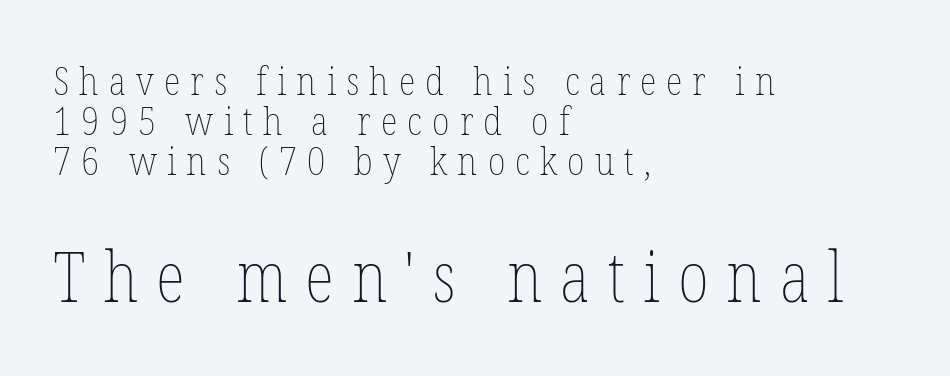
Notice how the stems are strictly vertical — no italics here. Here the glyphs are tracked loosely, breaking word shapes into spaced letters. Bare-footed words on every line. Varying glyph widths throughout — classic text-font behaviour. The second block has been scaled up relative to the first. Is the type heavy? It reads as light-to-regular instead.
